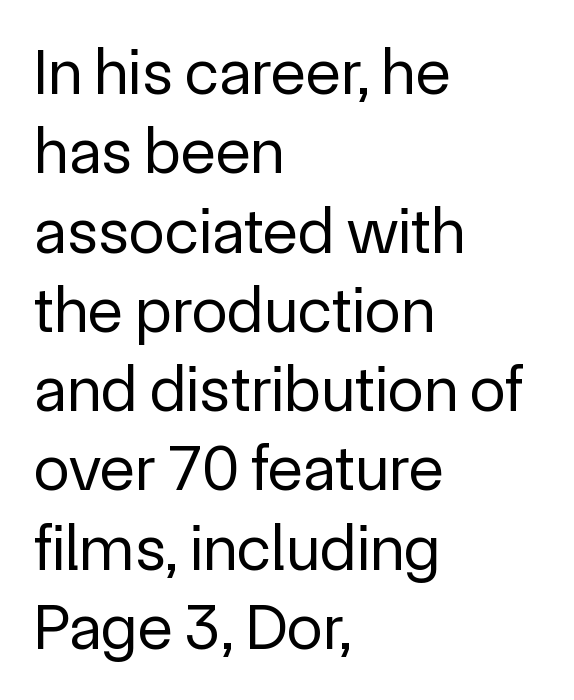
{"serif": "no", "italic": "no", "bold": "no", "weight": "regular", "width": "normal", "x_height": "medium", "monospaced": "no", "underline": "no", "align": "left", "line_spacing_ratio": 1.22, "letter_spacing": "normal", "letter_spacing_em": 0.0, "glyph_px": 65}
